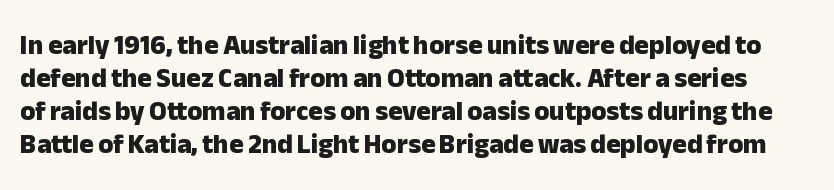
{"italic": "no", "bold": "yes", "underline": "no", "line_spacing_ratio": 1.22, "letter_spacing": "normal", "letter_spacing_em": 0.0, "glyph_px": 27}
